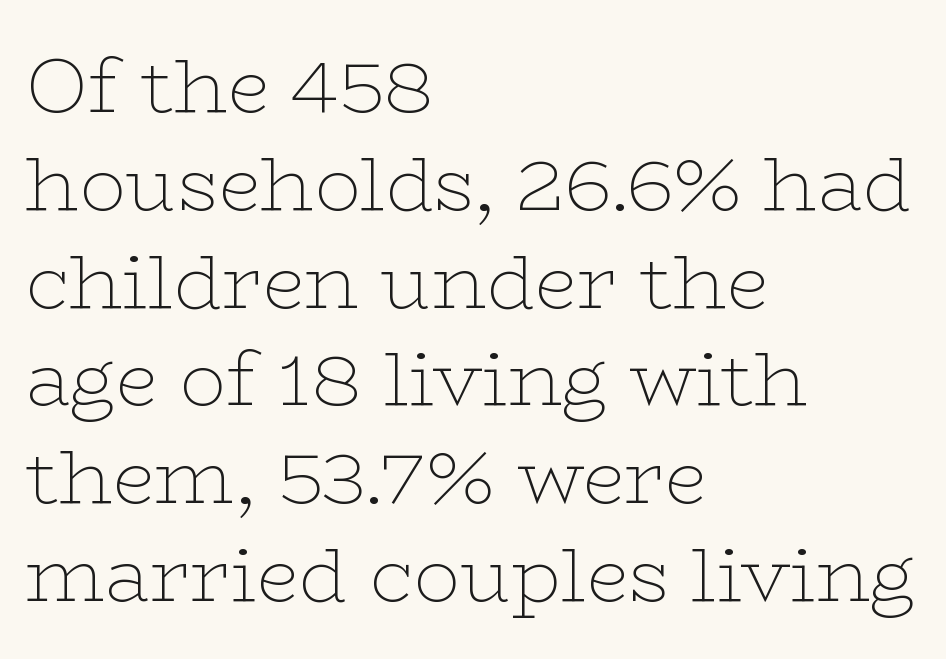
The typesetter chose a ragged-right arrangement here. How are the letters spaced? Ordinarily, with no added tracking. You could not count columns in this text — the font is proportionally spaced. Quick note: interline space is typical. Look at the bottom of the vertical strokes: they flare into serifs here. The area under the type is left untouched.
